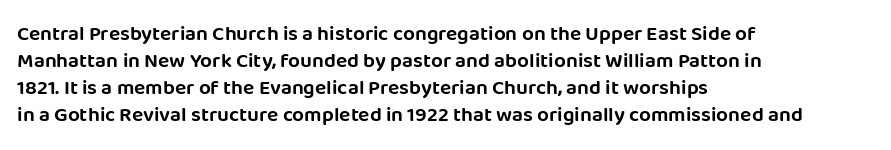
No word sits above an underline. Rendered with straight, roman letterforms. A typesetter would call this leading conventional body-copy spacing. Nothing unusual about the tracking: characters are spaced as the font intends. Line starts are locked; line ends wander.
